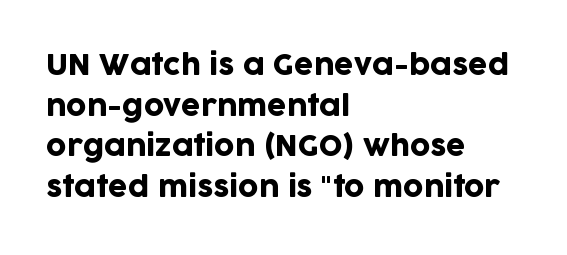
The image shows 28 px sans-serif type, upright; set left-aligned, normal line spacing (1.45x), normal letter spacing, not underlined; low stroke contrast and a large x-height.
